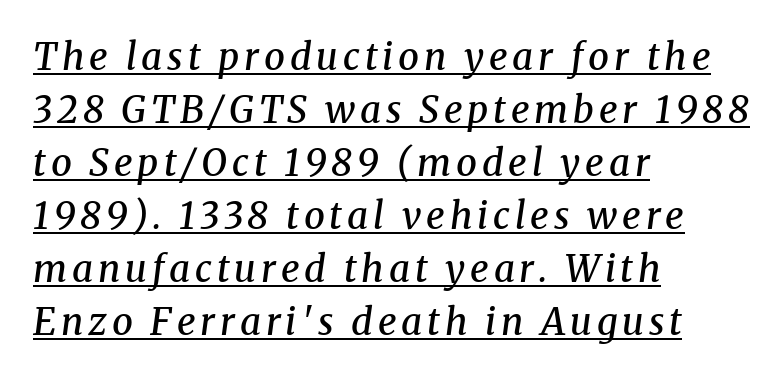
{"serif": "yes", "italic": "yes", "lean": "right", "slant_degrees": 8, "bold": "semi", "weight": "semibold", "width": "normal", "stroke_contrast": "medium", "x_height": "medium", "monospaced": "no", "underline": "yes", "align": "left", "line_spacing": "normal", "line_spacing_ratio": 1.43, "glyph_px": 37}
